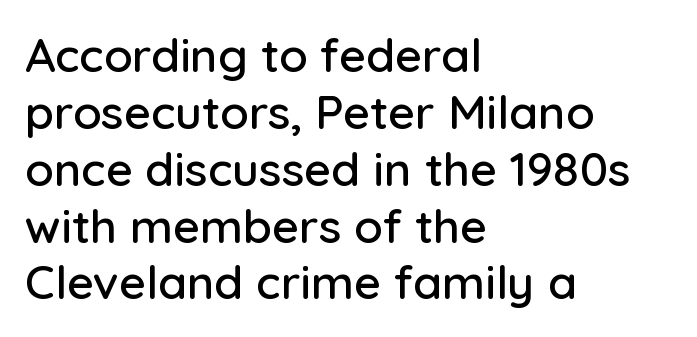
The image shows 47 px sans-serif type, upright; set left-aligned, line spacing 1.21x, normal letter spacing, not underlined; low stroke contrast and a medium x-height.
